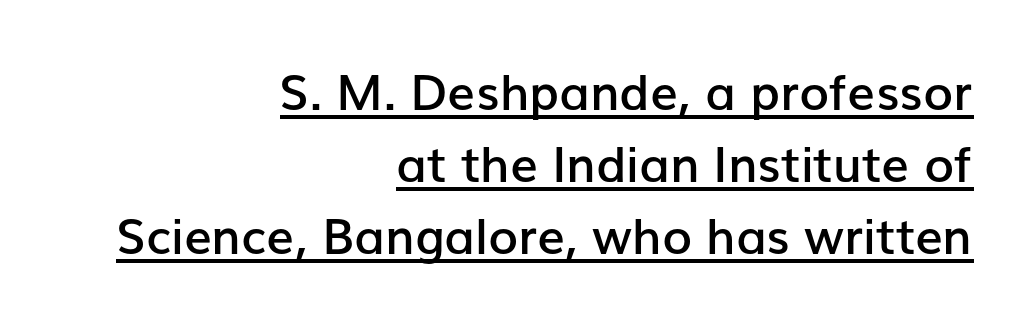
The strokes are fattened partway — semibold, not bold. Regarding serifs, this sample does without them. The compositor pushed each line to the right boundary. Look at the tracking — it's just the regular setting, nothing added. Think of a printed novel: that variable character pitch is what you see here.
